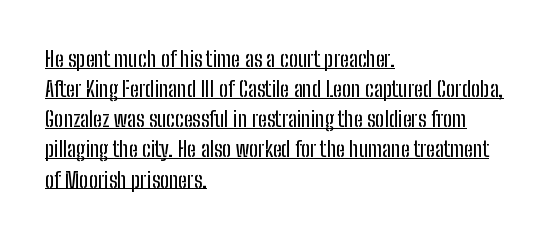
Q: Is the text italic (slanted)? A: No, it is upright.
Q: Is the text underlined? A: Yes.
Q: How is the paragraph aligned? A: Left-aligned.
Q: Is the spacing between letters normal or unusually wide? A: Normal.
Q: Is the spacing between lines tight, normal or loose? A: Normal.
